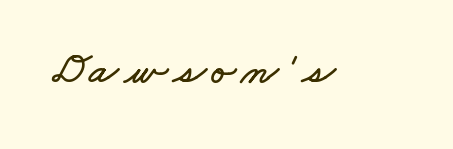
Q: Is the text underlined? A: No.
Q: Width (condensed, normal, or wide)? A: Wide.
Q: Stroke contrast? A: Low.
Q: x-height? A: Small.
Q: Monospaced? A: No.
